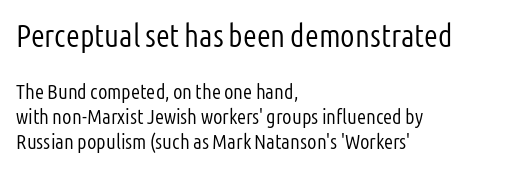
Q: Is the text bold? A: No.
Q: Is the text italic (slanted)? A: No, it is upright.
Q: Is the typeface a serif or a sans-serif typeface? A: Sans-serif.
Q: Is the text underlined? A: No.
Q: How is the paragraph aligned? A: Left-aligned.
Q: Is the spacing between letters normal or unusually wide? A: Normal.
Q: Which block of text is set in a larger size, the first (top) or the second (bottom)? A: The first (top) one.
Q: Width (condensed, normal, or wide)? A: Condensed.
Q: Stroke contrast? A: Low.
Q: x-height? A: Medium.
Q: Monospaced? A: No.
